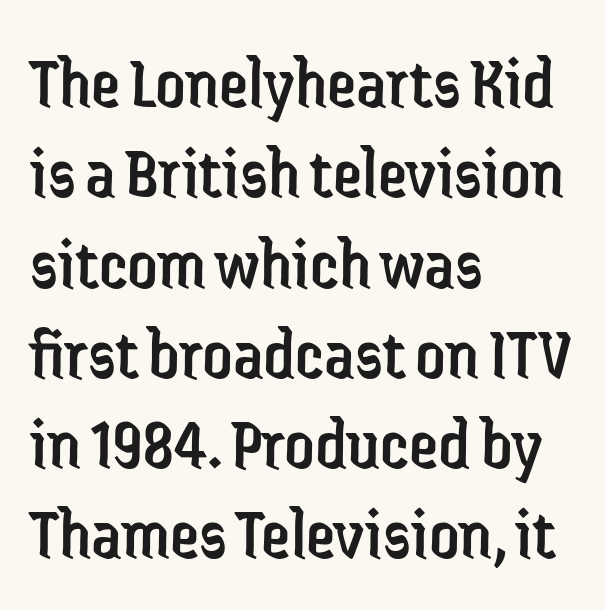
{"serif": "no", "italic": "no", "bold": "no", "weight": "regular", "width": "condensed", "stroke_contrast": "low", "x_height": "medium", "monospaced": "no", "underline": "no", "align": "left", "line_spacing_ratio": 1.22, "letter_spacing": "normal", "letter_spacing_em": 0.0, "glyph_px": 74}
